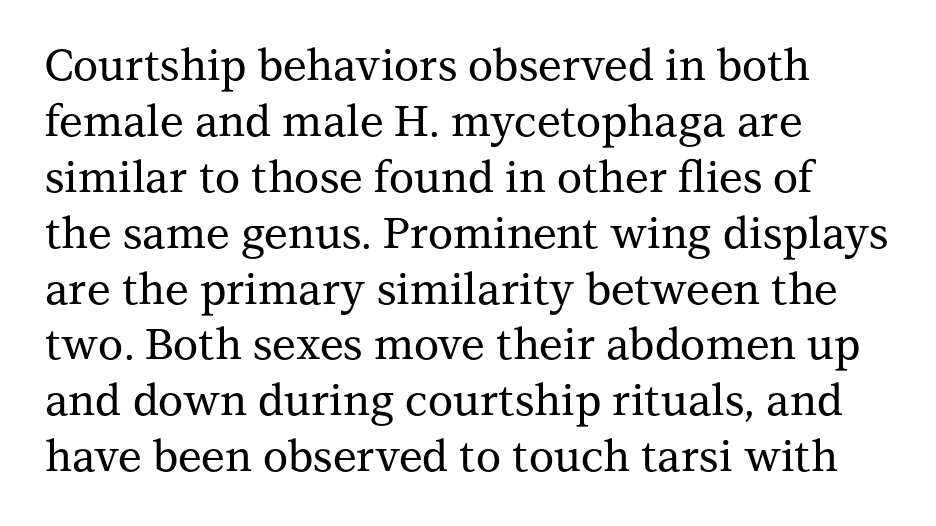
Q: Is the text italic (slanted)? A: No, it is upright.
Q: Is the typeface a serif or a sans-serif typeface? A: Serif.
Q: Is the text underlined? A: No.
Q: How is the paragraph aligned? A: Left-aligned.
Q: Is the spacing between letters normal or unusually wide? A: Normal.
Q: Is the spacing between lines tight, normal or loose? A: Normal.
Q: Width (condensed, normal, or wide)? A: Normal.
Q: Stroke contrast? A: Medium.
Q: x-height? A: Medium.
Q: Monospaced? A: No.
